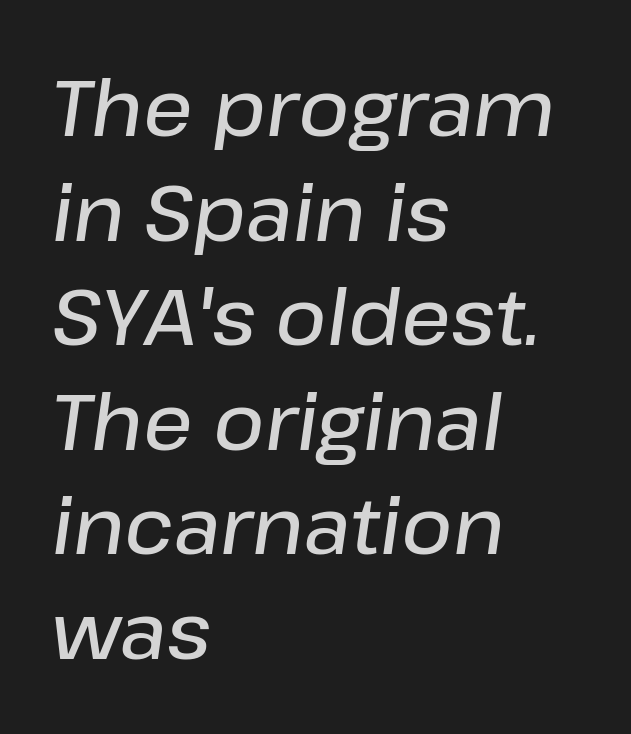
Q: Is the text bold? A: Semi-bold.
Q: Is the text italic (slanted)? A: Yes, it leans right by about 8 degrees.
Q: Is the text underlined? A: No.
Q: How is the paragraph aligned? A: Left-aligned.
Q: Is the spacing between letters normal or unusually wide? A: Normal.
Q: Is the spacing between lines tight, normal or loose? A: Normal.
Q: Width (condensed, normal, or wide)? A: Normal.
Q: Stroke contrast? A: Low.
Q: x-height? A: Medium.
Q: Monospaced? A: No.
